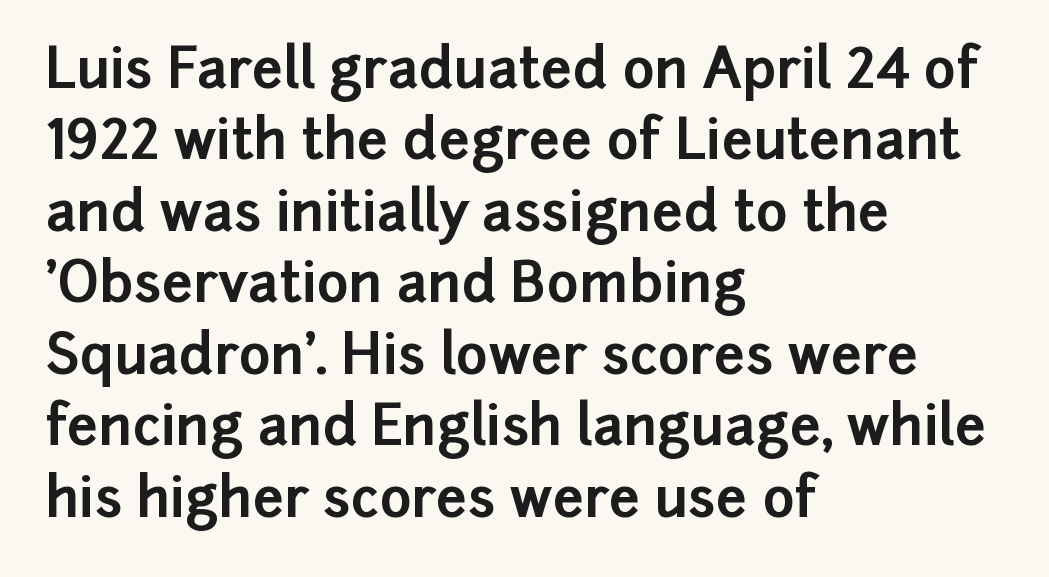
{"serif": "no", "italic": "no", "bold": "yes", "weight": "bold", "width": "normal", "stroke_contrast": "low", "x_height": "medium", "monospaced": "no", "underline": "no", "align": "left", "line_spacing": "normal", "line_spacing_ratio": 1.3, "letter_spacing": "normal", "letter_spacing_em": 0.0, "glyph_px": 55}
